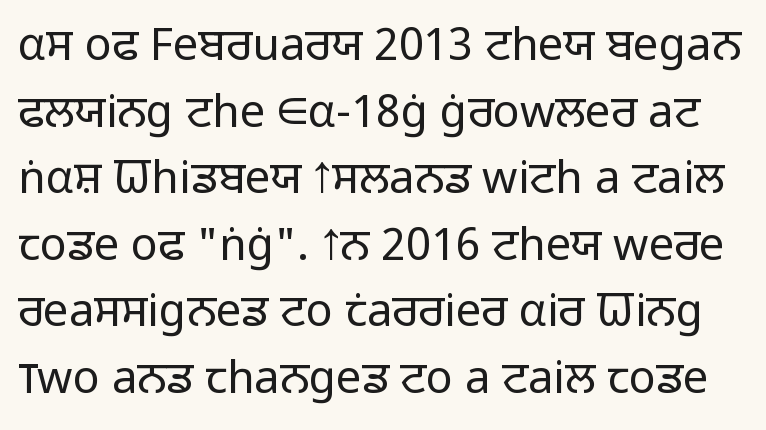
{"serif": "no", "italic": "no", "bold": "no", "weight": "light", "width": "normal", "stroke_contrast": "low", "x_height": "medium", "monospaced": "no", "underline": "no", "line_spacing": "normal", "line_spacing_ratio": 1.48, "letter_spacing": "normal", "letter_spacing_em": 0.0, "glyph_px": 45}
